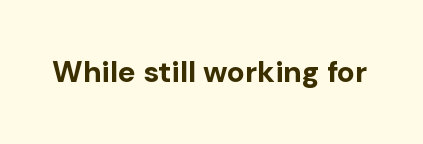
Q: Is the text bold? A: Yes.
Q: Is the text italic (slanted)? A: No, it is upright.
Q: Is the typeface a serif or a sans-serif typeface? A: Sans-serif.
Q: Is the text underlined? A: No.
Q: Is the spacing between letters normal or unusually wide? A: Normal.
Q: Width (condensed, normal, or wide)? A: Normal.
Q: Stroke contrast? A: Low.
Q: x-height? A: Medium.
Q: Monospaced? A: No.
